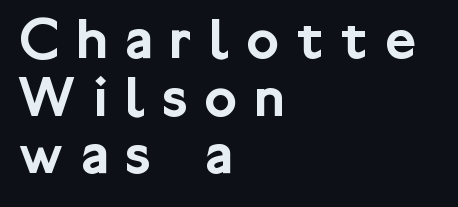
The image shows 60 px sans-serif type, upright; set left-aligned, tight line spacing (0.96x), unusually wide letter spacing (+0.3 em), not underlined; low stroke contrast and a medium x-height.
